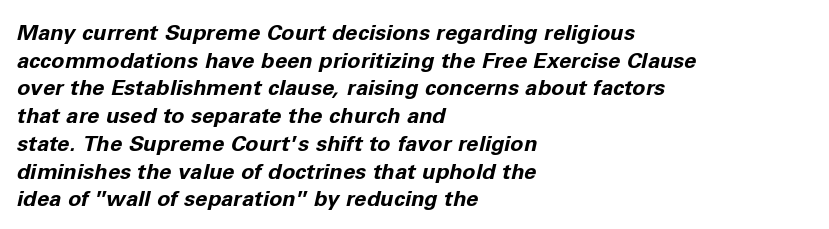
All the whitespace from short lines collects on the right. Clear beneath every line of the passage. Tracking value appears to be zero — textbook default spacing. This block has exactly the height ordinary leading produces. Rendered with sloped, italic letterforms.
